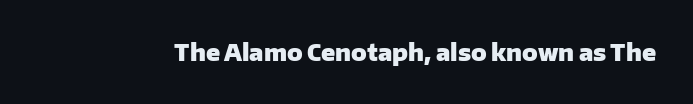
Q: Is the text bold? A: Yes.
Q: Is the text italic (slanted)? A: No, it is upright.
Q: Is the text underlined? A: No.
Q: Is the spacing between letters normal or unusually wide? A: Normal.
